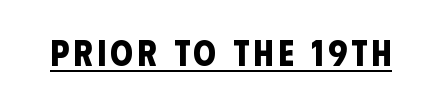
Note the varied advance widths — an 'i' is clearly narrower than an 'm'. This is sans-serif lettering, the kind often seen on screens and signage. What decoration does the sample have? An underline. Every letter is thick-stroked: bold, no question.
